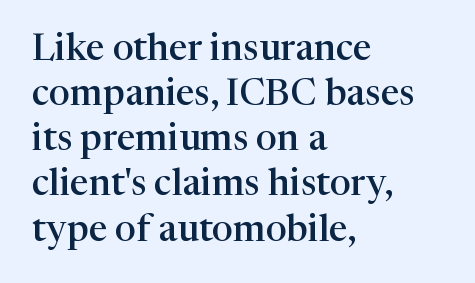
The image shows 37 px semibold serif type, upright; set left-aligned, line spacing 1.22x, normal letter spacing, not underlined; high stroke contrast and a medium x-height.
